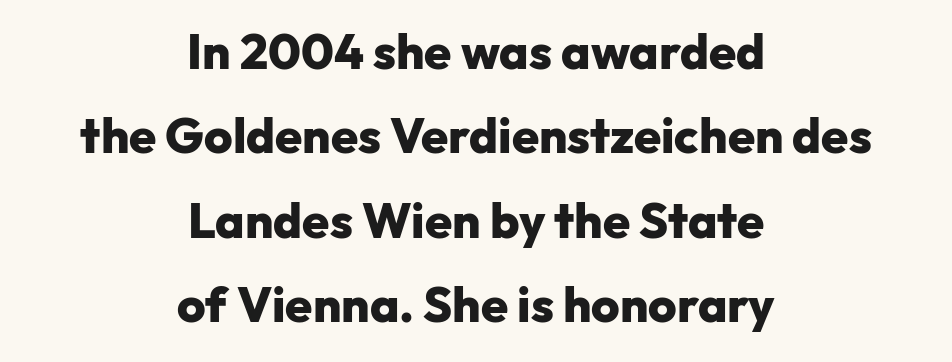
Q: Is the text bold? A: Yes.
Q: Is the text italic (slanted)? A: No, it is upright.
Q: Is the typeface a serif or a sans-serif typeface? A: Sans-serif.
Q: Is the text underlined? A: No.
Q: How is the paragraph aligned? A: Centered.
Q: Is the spacing between letters normal or unusually wide? A: Normal.
Q: Width (condensed, normal, or wide)? A: Normal.
Q: Stroke contrast? A: Low.
Q: x-height? A: Medium.
Q: Monospaced? A: No.
